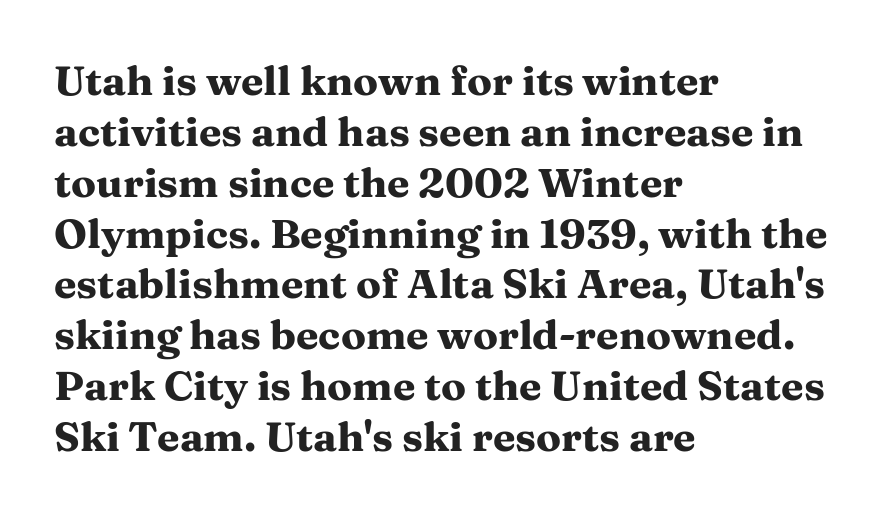
The image shows 41 px heavy, wide serif type, upright; set left-aligned, line spacing 1.24x, normal letter spacing, not underlined; medium stroke contrast and a medium x-height.
